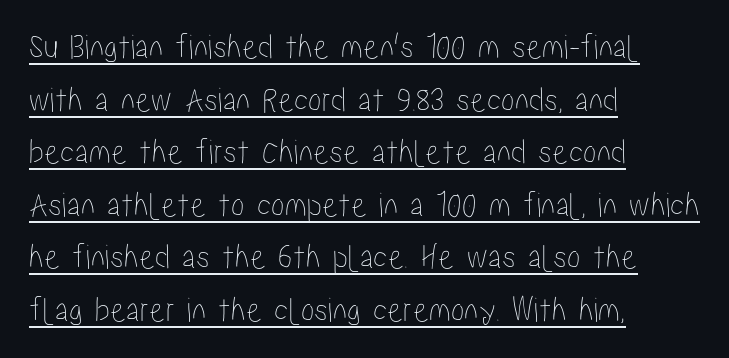
Q: Is the text italic (slanted)? A: No, it is upright.
Q: Is the text underlined? A: Yes.
Q: How is the paragraph aligned? A: Left-aligned.
Q: Is the spacing between letters normal or unusually wide? A: Normal.
Q: Is the spacing between lines tight, normal or loose? A: Normal.
Q: Width (condensed, normal, or wide)? A: Condensed.
Q: Stroke contrast? A: Low.
Q: x-height? A: Medium.
Q: Monospaced? A: No.
